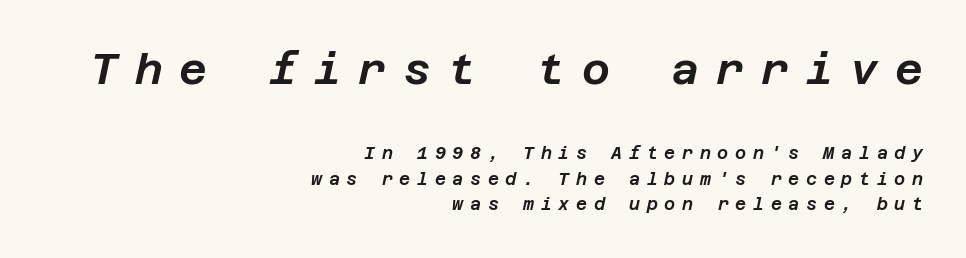
{"italic": "yes", "lean": "right", "slant_degrees": 12, "width": "normal", "stroke_contrast": "low", "x_height": "large", "underline": "no", "align": "right", "line_spacing": "normal", "line_spacing_ratio": 1.52, "letter_spacing": "wide", "letter_spacing_em": 0.39, "larger_block": "first", "size_ratio": 2.53, "glyph_px": 43}
